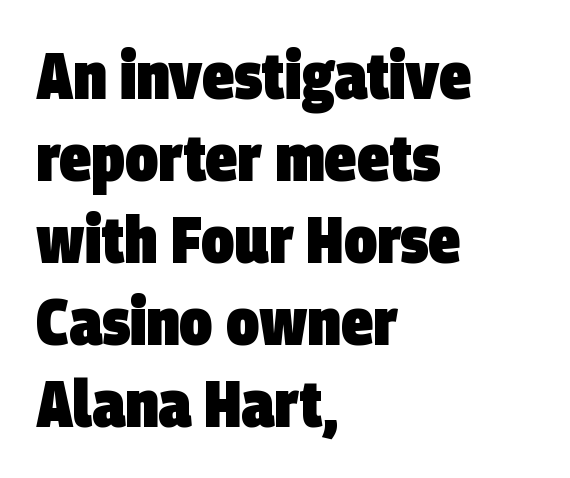
{"serif": "no", "bold": "yes", "weight": "heavy", "width": "condensed", "stroke_contrast": "low", "x_height": "large", "monospaced": "no", "underline": "no", "align": "left", "line_spacing": "normal", "line_spacing_ratio": 1.26, "letter_spacing": "normal", "letter_spacing_em": 0.0, "glyph_px": 65}
